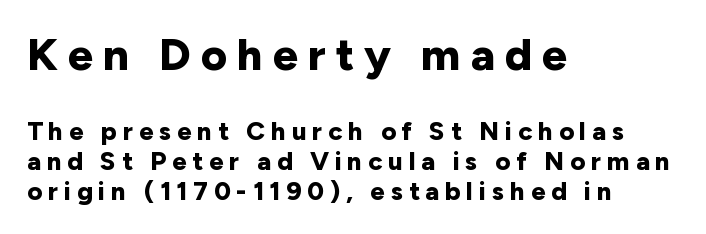
Q: Is the text bold? A: Yes.
Q: Is the text italic (slanted)? A: No, it is upright.
Q: Is the typeface a serif or a sans-serif typeface? A: Sans-serif.
Q: Is the text underlined? A: No.
Q: How is the paragraph aligned? A: Left-aligned.
Q: Is the spacing between letters normal or unusually wide? A: Unusually wide.
Q: Is the spacing between lines tight, normal or loose? A: Tight.
Q: Which block of text is set in a larger size, the first (top) or the second (bottom)? A: The first (top) one.
Q: Width (condensed, normal, or wide)? A: Normal.
Q: Stroke contrast? A: Low.
Q: x-height? A: Medium.
Q: Monospaced? A: No.
